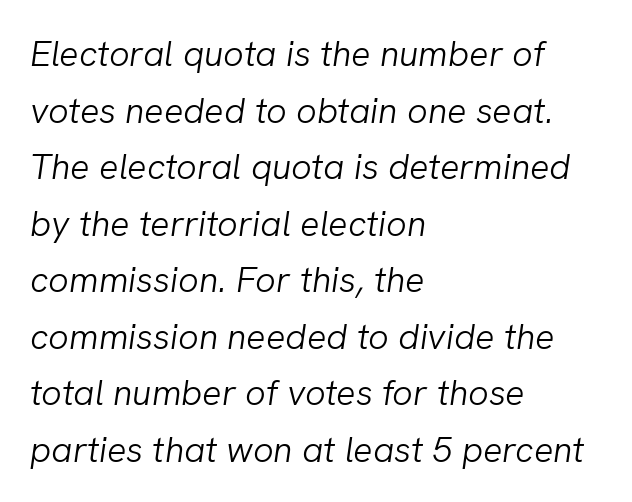
{"italic": "yes", "lean": "right", "slant_degrees": 8, "bold": "no", "weight": "light", "width": "normal", "stroke_contrast": "low", "x_height": "medium", "monospaced": "no", "underline": "no", "align": "left", "line_spacing": "normal", "line_spacing_ratio": 1.57, "letter_spacing": "normal", "letter_spacing_em": 0.0, "glyph_px": 36}
